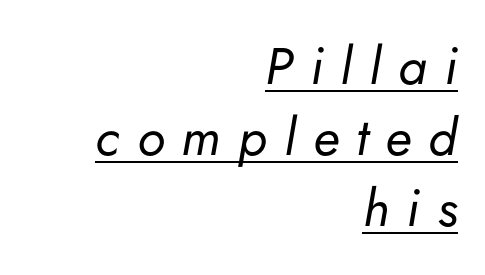
The horizontal fit of the characters is loose and conspicuously gappy. The rows are spaced the way most documents space them. The face used here is proportionally spaced, like ordinary book or web type. Compared with undecorated copy, this sample adds a rule below the words. One-word summary of the alignment: right. Stems and bowls with no extra thickness — not bold.
